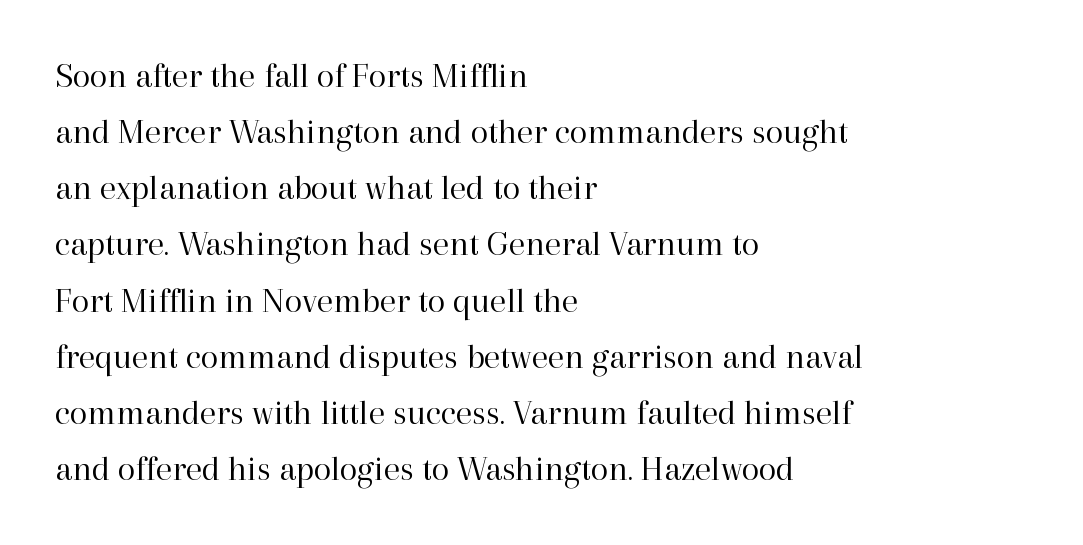
The image shows 36 px regular-weight serif type, upright; set left-aligned, normal line spacing (1.56x), normal letter spacing, not underlined; high stroke contrast and a medium x-height.
